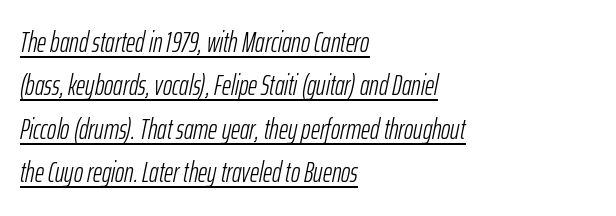
Q: Is the text bold? A: No.
Q: Is the text italic (slanted)? A: Yes, it leans right by about 12 degrees.
Q: Is the text underlined? A: Yes.
Q: How is the paragraph aligned? A: Left-aligned.
Q: Is the spacing between letters normal or unusually wide? A: Normal.
Q: Is the spacing between lines tight, normal or loose? A: Normal.
Q: Width (condensed, normal, or wide)? A: Condensed.
Q: Stroke contrast? A: Low.
Q: x-height? A: Medium.
Q: Monospaced? A: No.
